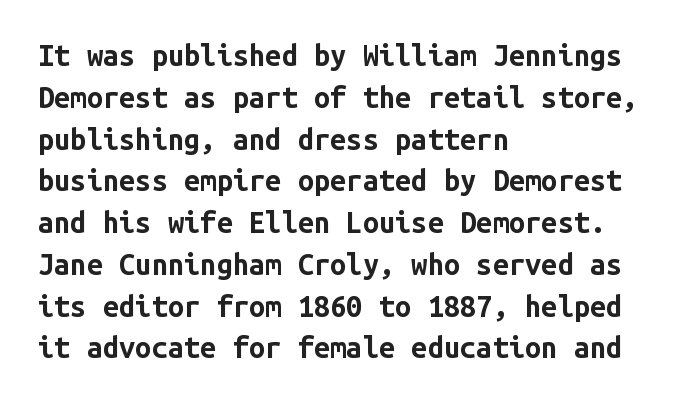
The image shows 29 px bold sans-serif type, upright, monospaced; set left-aligned, normal line spacing (1.44x), normal letter spacing, not underlined; low stroke contrast and a medium x-height.
